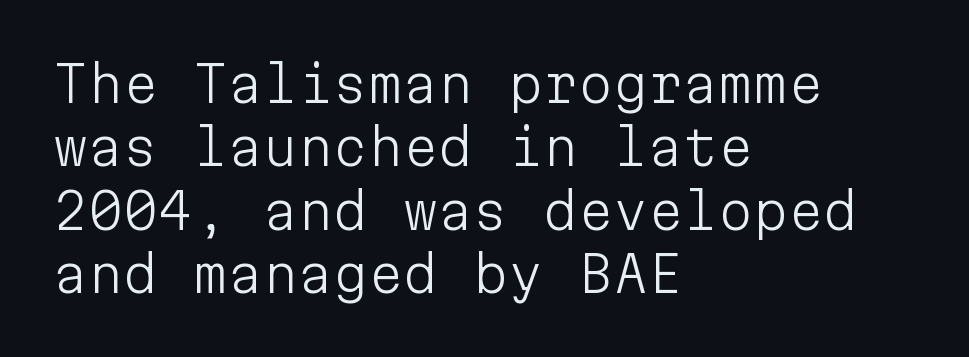
Q: Is the text bold? A: No.
Q: Is the text italic (slanted)? A: No, it is upright.
Q: Is the typeface a serif or a sans-serif typeface? A: Sans-serif.
Q: Is the text underlined? A: No.
Q: How is the paragraph aligned? A: Left-aligned.
Q: Is the spacing between letters normal or unusually wide? A: Normal.
Q: Is the spacing between lines tight, normal or loose? A: Normal.
Q: Width (condensed, normal, or wide)? A: Normal.
Q: Stroke contrast? A: Low.
Q: x-height? A: Medium.
Q: Monospaced? A: Yes.
